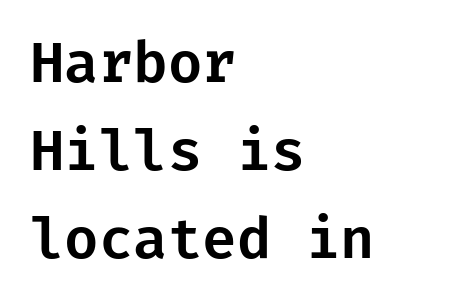
The image shows 56 px sans-serif type, upright; set left-aligned, normal line spacing (1.57x), normal letter spacing, not underlined; low stroke contrast and a medium x-height.
